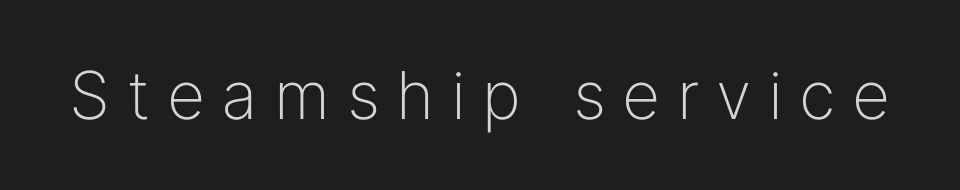
Q: Is the text bold? A: No.
Q: Is the text italic (slanted)? A: No, it is upright.
Q: Is the typeface a serif or a sans-serif typeface? A: Sans-serif.
Q: Is the text underlined? A: No.
Q: Is the spacing between letters normal or unusually wide? A: Unusually wide.
Q: Width (condensed, normal, or wide)? A: Normal.
Q: Stroke contrast? A: Low.
Q: x-height? A: Medium.
Q: Monospaced? A: No.
